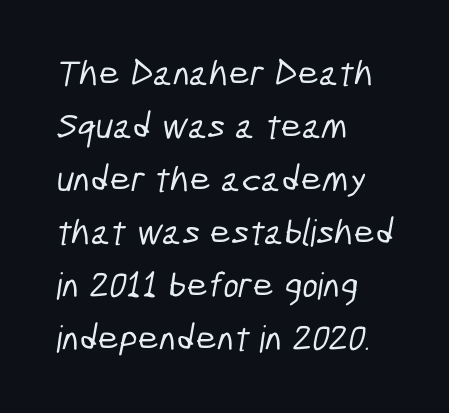
Serifs: no, the terminals of the letterforms are clean. There is no visible air inserted between adjacent glyphs. The text block is weighted toward the left margin, trailing off unevenly rightward. Think of a printed novel: that variable character pitch is what you see here.
